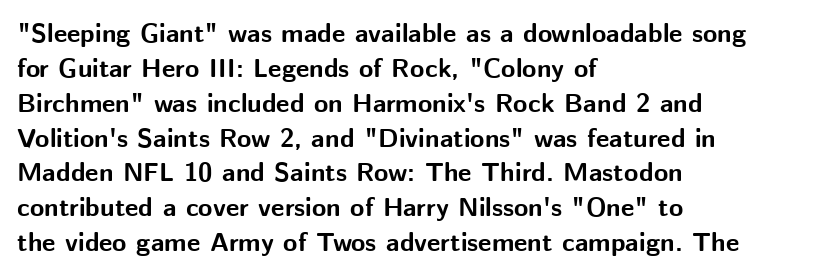
The image shows 26 px bold type, upright; set left-aligned, normal line spacing (1.34x), normal letter spacing, not underlined.
